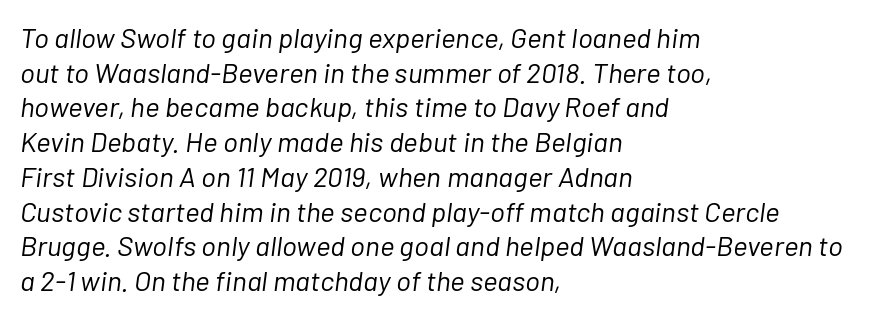
The image shows 28 px light type, italic (leaning right); set left-aligned, line spacing 1.24x, normal letter spacing, not underlined; low stroke contrast and a medium x-height.
